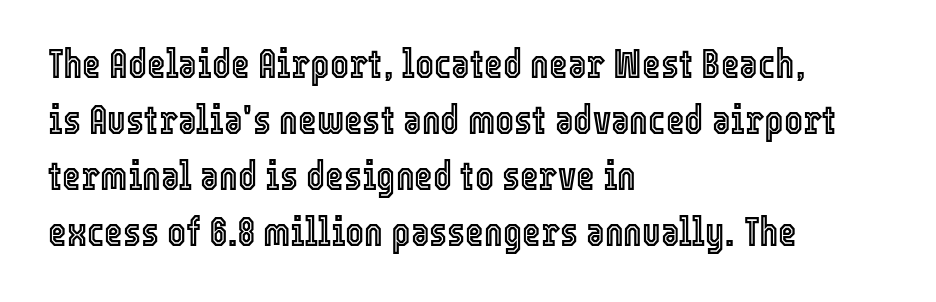
The passage shown is typed in a proportional face where columns would drift. Layout note: lines flush left. Check the space under the baseline: it is left empty. Unlike italic type, these characters show no tilt at all. The block of text has a typical density, with ordinary space between rows. There is no visible air inserted between adjacent glyphs.
